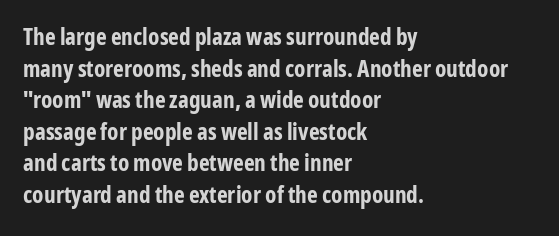
The image shows 23 px bold type, upright; set left-aligned, normal line spacing (1.37x), normal letter spacing, not underlined.
